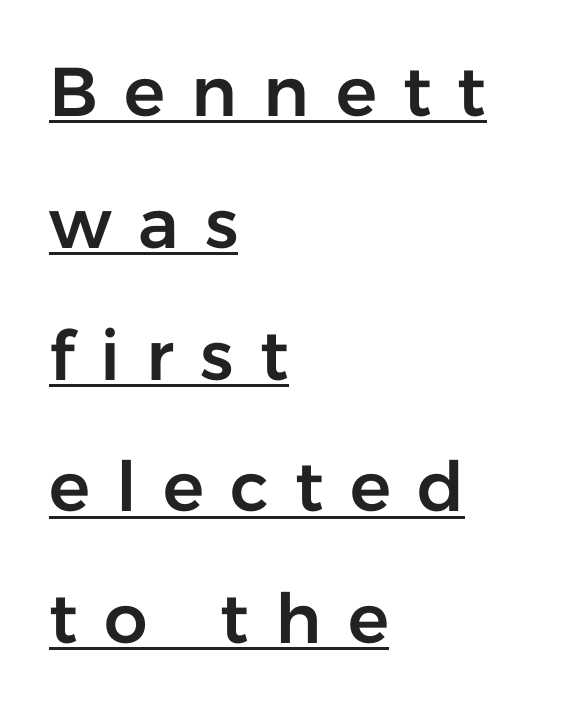
The image shows 69 px sans-serif type, upright; set left-aligned, loose line spacing (1.91x), unusually wide letter spacing (+0.38 em), underlined; low stroke contrast and a medium x-height.
